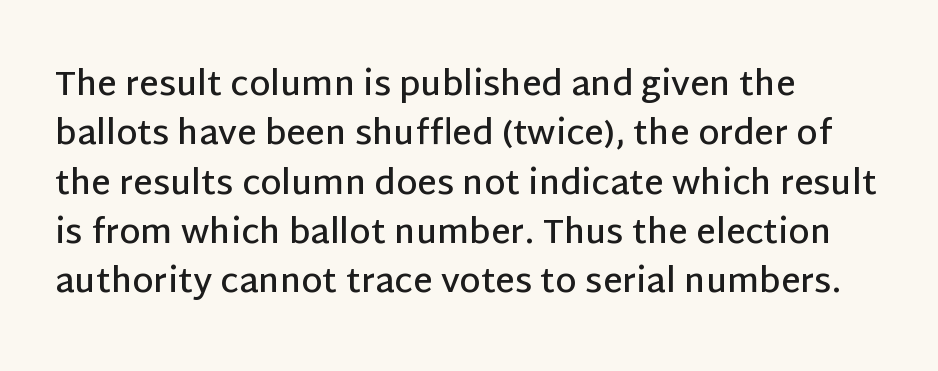
The image shows 34 px semibold sans-serif type, upright; set left-aligned, normal line spacing (1.45x), normal letter spacing, not underlined; low stroke contrast and a large x-height.
